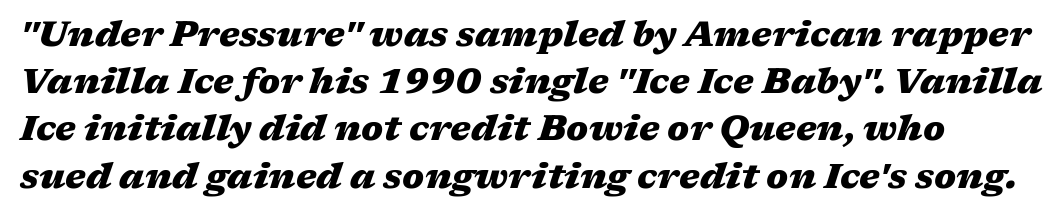
The image shows 35 px heavy, wide type, italic (leaning right); set normal line spacing (1.35x), normal letter spacing, not underlined; medium stroke contrast and a medium x-height.
